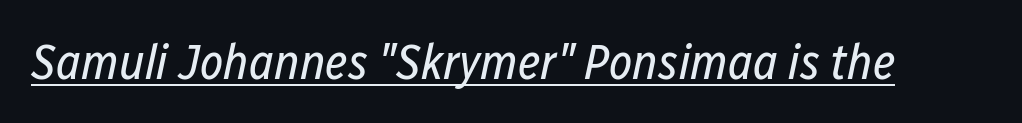
The image shows 50 px regular-weight, condensed type, italic (leaning right); set normal letter spacing, underlined; low stroke contrast and a medium x-height.
